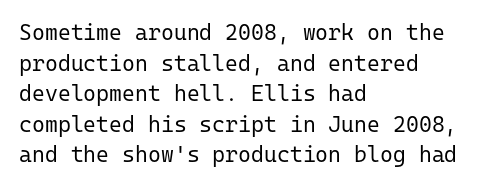
Here the glyphs are tracked normally, forming tight word shapes. This sample keeps an unexceptional amount of space between lines. Every character sits straight up, as roman type does. Each stroke keeps to a modest, everyday thickness or less. This rendering uses left alignment, leaving the right contour irregular. Descenders are the only things crossing below the line.
